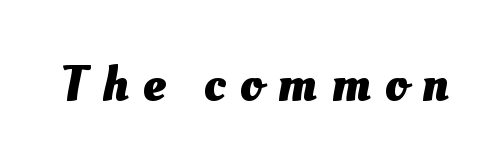
The image shows 50 px heavy type; set unusually wide letter spacing (+0.29 em), not underlined; medium stroke contrast and a small x-height.
